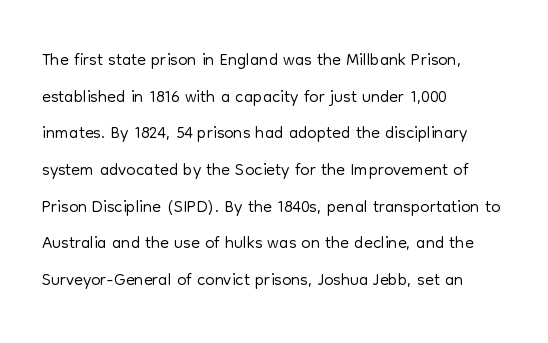
In CSS terms this would be text-align: left. The words here are not underlined. The font is comparable to plain body text, perhaps lighter. Every character sits straight up, as roman type does. The vertical gap from one line to the next is medium. Compared with typical body copy, the letter spacing here is the same.
